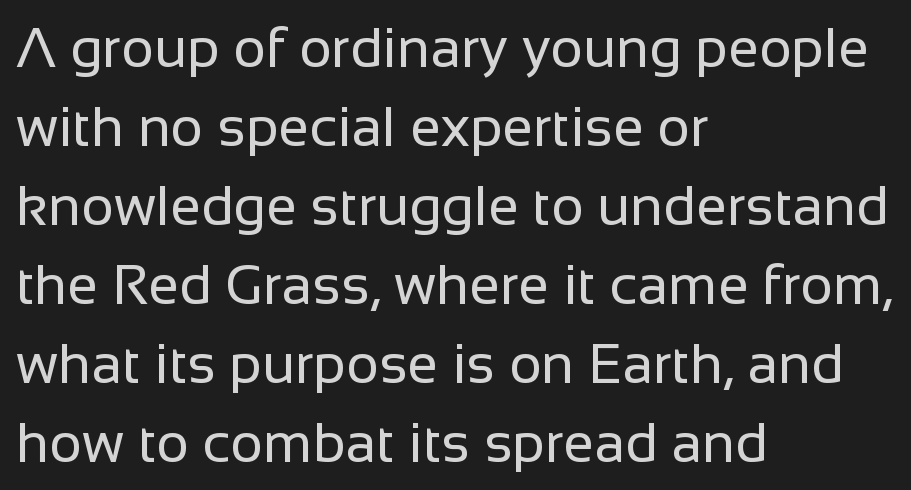
The face used here is a sans, in the tradition of grotesques and geometrics. Each stroke keeps to a modest, everyday thickness or less. No italicization has been applied; the sample stays upright. The leading is moderate, giving the passage an even texture. Beneath every word, the page is bare.
